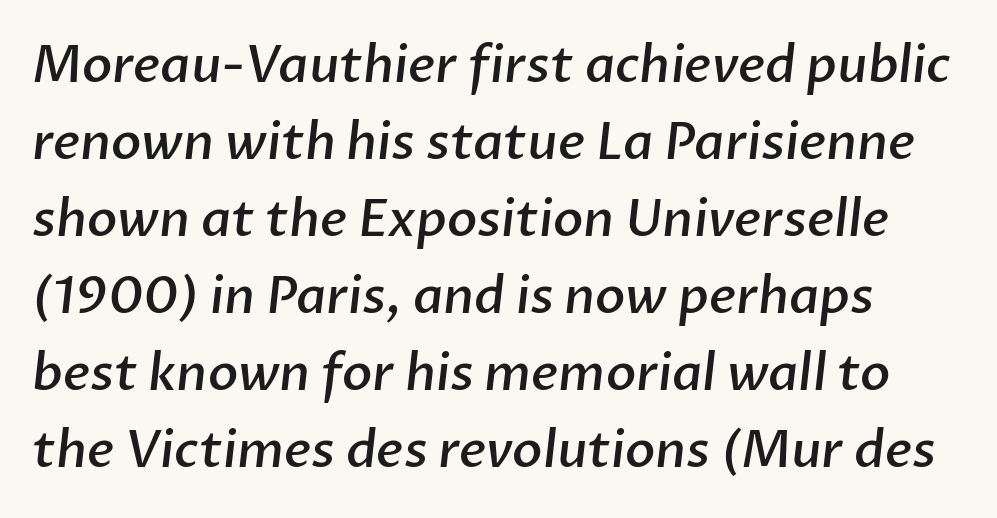
Q: Is the text bold? A: Semi-bold.
Q: Is the typeface a serif or a sans-serif typeface? A: Sans-serif.
Q: Is the text underlined? A: No.
Q: Is the spacing between letters normal or unusually wide? A: Normal.
Q: Is the spacing between lines tight, normal or loose? A: Normal.
Q: Width (condensed, normal, or wide)? A: Normal.
Q: Stroke contrast? A: Low.
Q: x-height? A: Medium.
Q: Monospaced? A: No.
